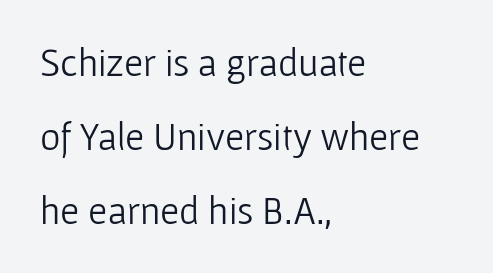
The image shows 39 px light sans-serif type, upright; set left-aligned, loose line spacing (1.9x), normal letter spacing, not underlined; low stroke contrast and a medium x-height.
